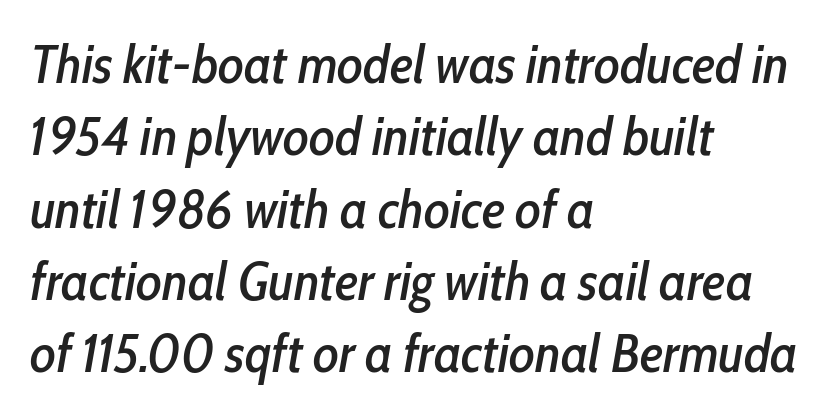
Q: Is the text italic (slanted)? A: Yes, it leans right by about 10 degrees.
Q: Is the text underlined? A: No.
Q: How is the paragraph aligned? A: Left-aligned.
Q: Is the spacing between letters normal or unusually wide? A: Normal.
Q: Is the spacing between lines tight, normal or loose? A: Normal.
Q: Width (condensed, normal, or wide)? A: Condensed.
Q: Stroke contrast? A: Low.
Q: x-height? A: Medium.
Q: Monospaced? A: No.
